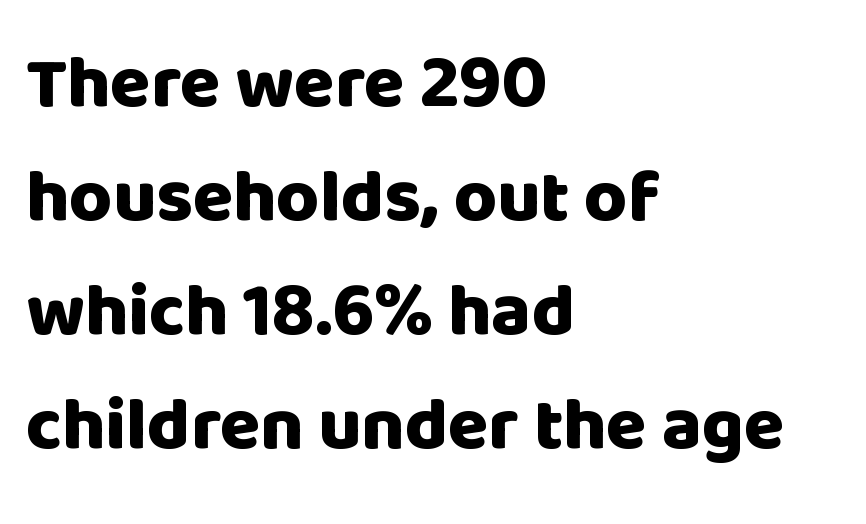
The image shows 74 px heavy sans-serif type, upright; set left-aligned, normal line spacing (1.54x), normal letter spacing, not underlined; low stroke contrast and a large x-height.
